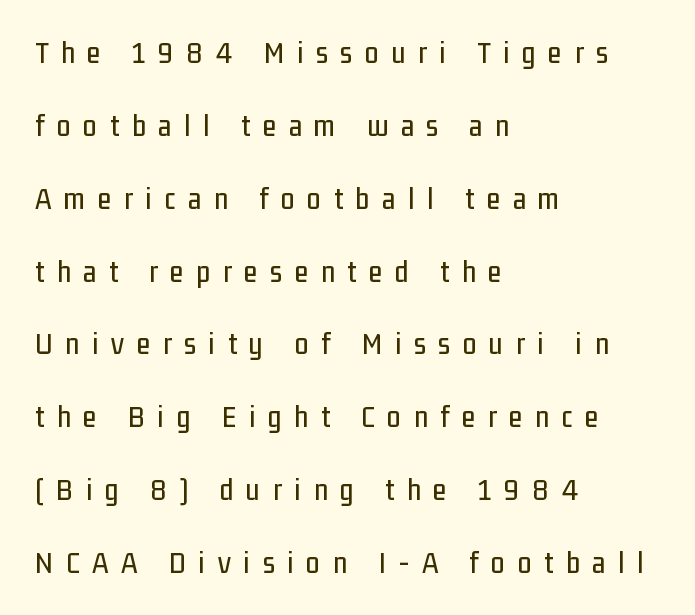
{"serif": "no", "italic": "no", "width": "condensed", "stroke_contrast": "low", "x_height": "medium", "monospaced": "no", "underline": "no", "align": "left", "line_spacing": "loose", "line_spacing_ratio": 2.35, "letter_spacing": "wide", "letter_spacing_em": 0.41, "glyph_px": 31}
